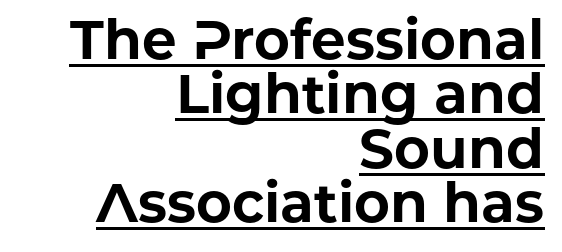
Q: Is the text bold? A: Yes.
Q: Is the text italic (slanted)? A: No, it is upright.
Q: Is the typeface a serif or a sans-serif typeface? A: Sans-serif.
Q: Is the text underlined? A: Yes.
Q: How is the paragraph aligned? A: Right-aligned.
Q: Is the spacing between letters normal or unusually wide? A: Normal.
Q: Is the spacing between lines tight, normal or loose? A: Tight.
Q: Width (condensed, normal, or wide)? A: Normal.
Q: Stroke contrast? A: Low.
Q: x-height? A: Medium.
Q: Monospaced? A: No.
